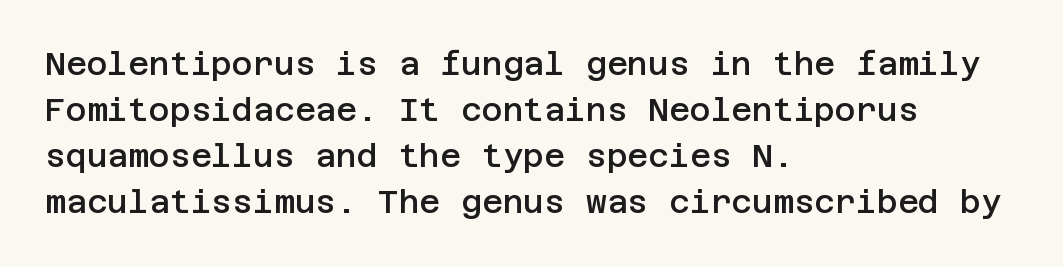
The image shows 32 px semibold sans-serif type, upright; set left-aligned, normal line spacing (1.44x), normal letter spacing, not underlined; low stroke contrast and a large x-height.
